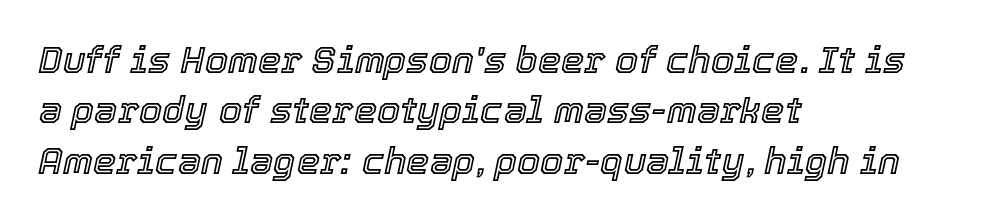
The image shows 37 px text type, italic (leaning right); set left-aligned, normal line spacing (1.36x), normal letter spacing, not underlined; a medium x-height.
